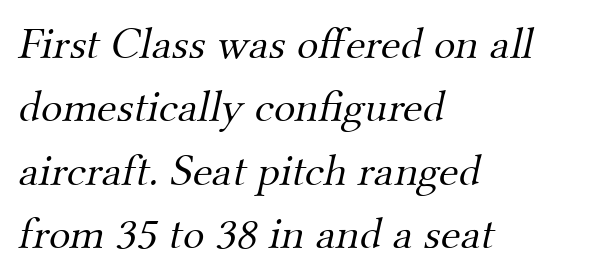
The image shows 45 px light serif type; set left-aligned, normal line spacing (1.41x), normal letter spacing, not underlined; medium stroke contrast and a small x-height.
